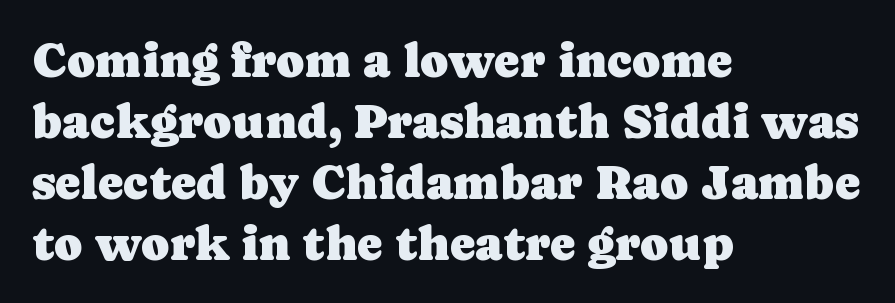
No extra tracking has been applied to these lines. Is the block centered? No — it sits flush against the left margin. Look at the bottom of the vertical strokes: they flare into serifs here. Unlike italic type, these characters show no tilt at all. Spacing verdict: proportional, widths tailored to each character. Leading matches the norm, producing a regular column.
